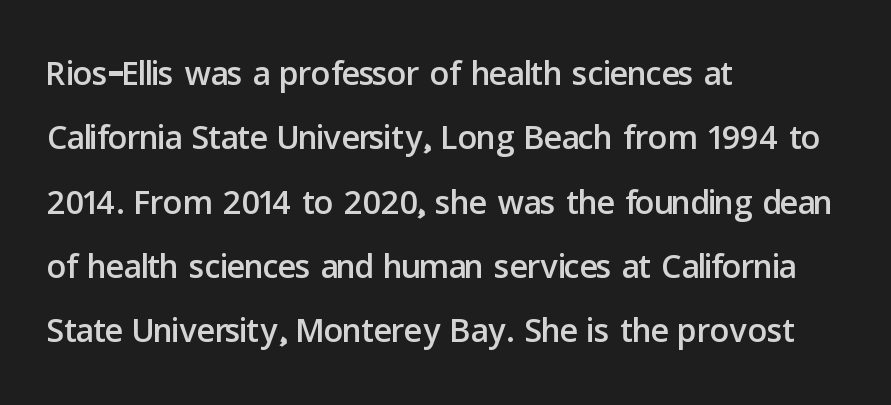
The image shows 48 px sans-serif type, upright; set left-aligned, normal line spacing (1.34x), normal letter spacing, not underlined; low stroke contrast and a medium x-height.
